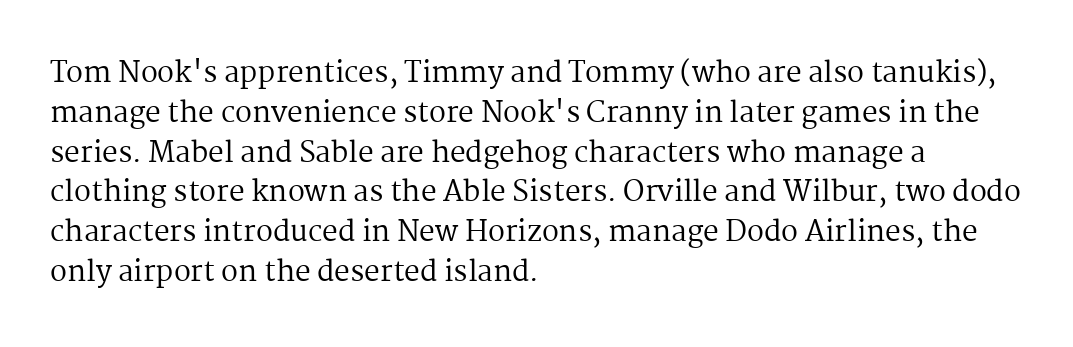
Q: Is the text bold? A: No.
Q: Is the text italic (slanted)? A: No, it is upright.
Q: Is the typeface a serif or a sans-serif typeface? A: Serif.
Q: Is the text underlined? A: No.
Q: How is the paragraph aligned? A: Left-aligned.
Q: Is the spacing between letters normal or unusually wide? A: Normal.
Q: Is the spacing between lines tight, normal or loose? A: Normal.
Q: Width (condensed, normal, or wide)? A: Normal.
Q: Stroke contrast? A: Medium.
Q: x-height? A: Medium.
Q: Monospaced? A: No.
